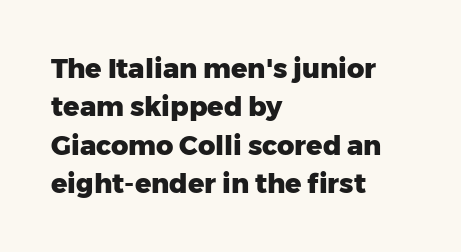
The image shows 27 px bold type, upright; set left-aligned, normal line spacing (1.42x), normal letter spacing, not underlined.
